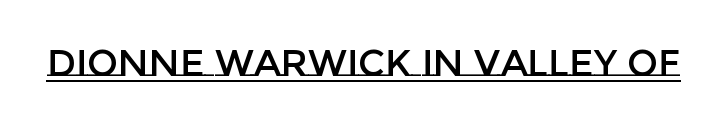
Q: Is the text italic (slanted)? A: No, it is upright.
Q: Is the text underlined? A: Yes.
Q: Is the spacing between letters normal or unusually wide? A: Normal.
Q: Width (condensed, normal, or wide)? A: Normal.
Q: Stroke contrast? A: Low.
Q: x-height? A: Large.
Q: Monospaced? A: No.
